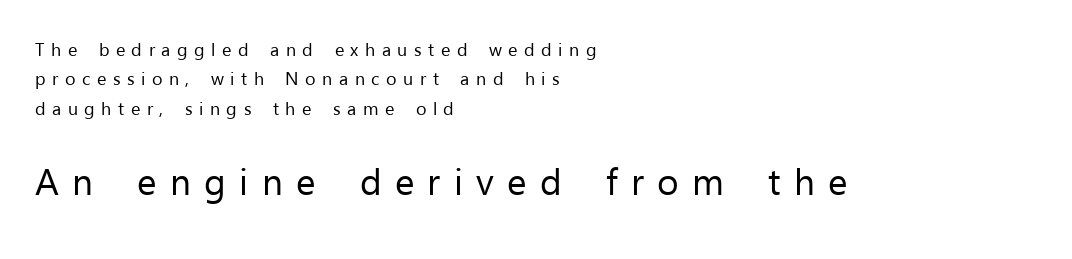
Descenders are the only things crossing below the line. Each stroke keeps to a modest, everyday thickness or less. The passage shown is typeset with a sans-serif family. The block of text has a typical density, with ordinary space between rows. A student would notice the bottom passage is typeset larger than what precedes it.
